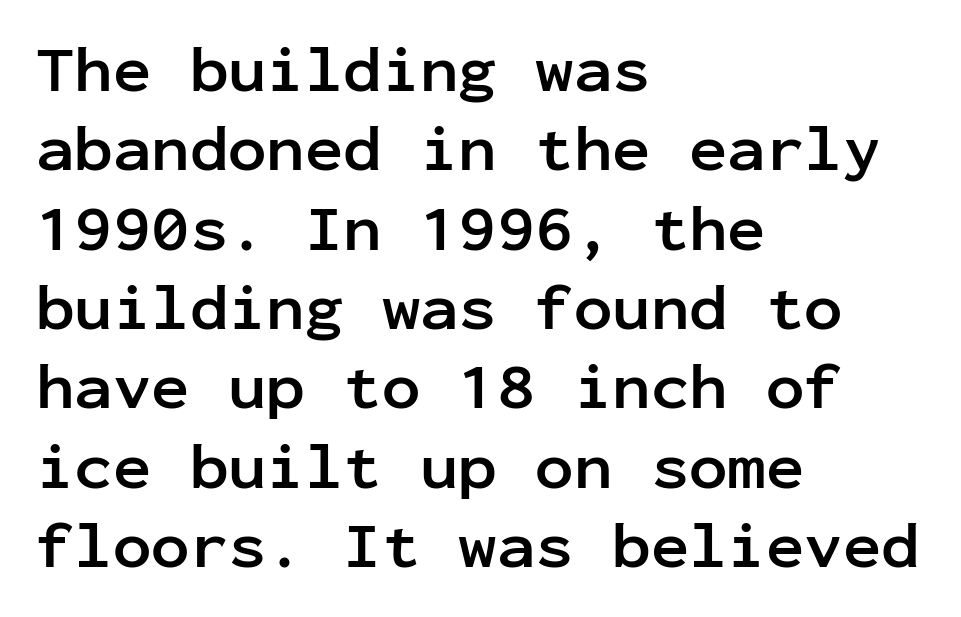
Q: Is the text bold? A: Yes.
Q: Is the text italic (slanted)? A: No, it is upright.
Q: Is the typeface a serif or a sans-serif typeface? A: Sans-serif.
Q: Is the text underlined? A: No.
Q: How is the paragraph aligned? A: Left-aligned.
Q: Is the spacing between letters normal or unusually wide? A: Normal.
Q: Width (condensed, normal, or wide)? A: Normal.
Q: Stroke contrast? A: Low.
Q: x-height? A: Medium.
Q: Monospaced? A: Yes.
